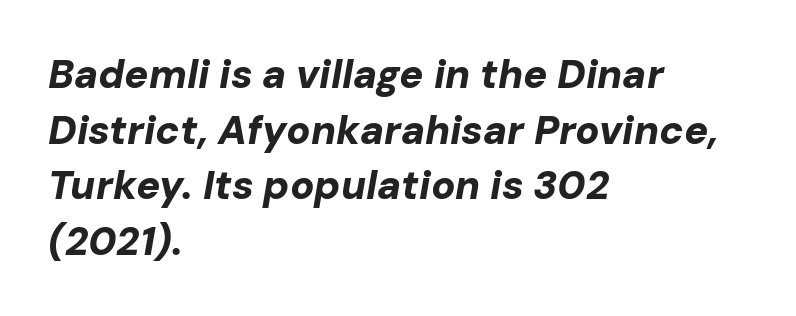
The image shows 40 px bold type, italic (leaning right); set left-aligned, normal line spacing (1.39x), normal letter spacing, not underlined; low stroke contrast and a medium x-height.
